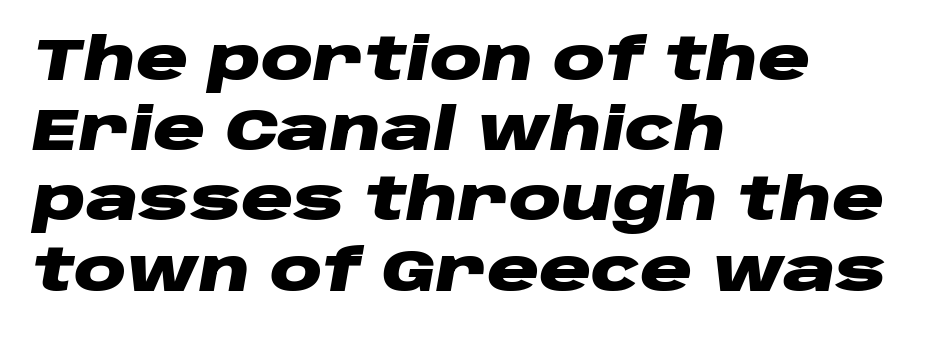
Plenty of ink on the page — the face is bold. Descenders are the only things crossing below the line. Between one letter and the next there's only the usual sliver of space. It's the slanting kind of type.
